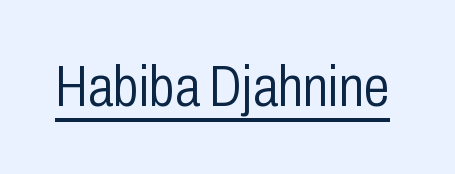
Q: Is the text bold? A: No.
Q: Is the text italic (slanted)? A: No, it is upright.
Q: Is the typeface a serif or a sans-serif typeface? A: Sans-serif.
Q: Is the text underlined? A: Yes.
Q: Is the spacing between letters normal or unusually wide? A: Normal.
Q: Width (condensed, normal, or wide)? A: Condensed.
Q: Stroke contrast? A: Low.
Q: x-height? A: Medium.
Q: Monospaced? A: No.
